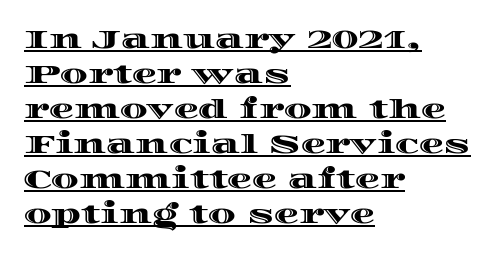
In designer terms, the underline attribute is active on this setting. Leftover space on each line is placed entirely after the last word. Regular leading. This sample uses plain, unmodified letter spacing. Designer's note — italics off, roman on.
